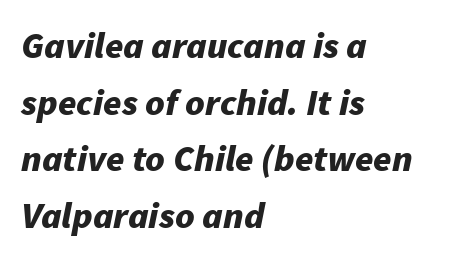
Strokes here are thick enough to call this a true bold. Lines of text with bare space underneath. These lines stack with their left ends in a neat column. If you measured baseline to baseline, you'd find a middling distance. Is the letter spacing exaggerated? No — it looks like the ordinary default. The face used here is proportionally spaced, like ordinary book or web type.
